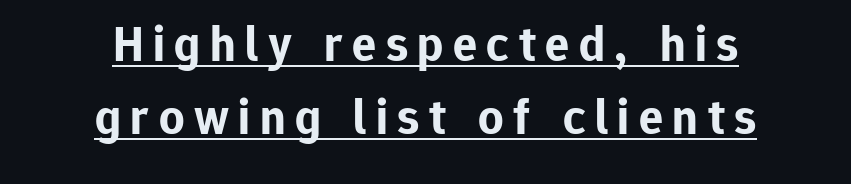
{"serif": "no", "italic": "no", "bold": "yes", "weight": "bold", "width": "normal", "stroke_contrast": "low", "x_height": "medium", "monospaced": "no", "underline": "yes", "line_spacing": "normal", "line_spacing_ratio": 1.46, "glyph_px": 50}
